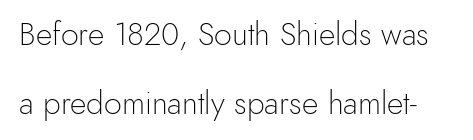
Proportional: the letters do not fall into vertical columns. Serifs: no, the terminals of the letterforms are clean. Nope, not italic — everything's standing straight. Words float on clear page, feet unadorned. The horizontal fit of the characters is conventional and even. A light-to-regular cut is what we see here.
